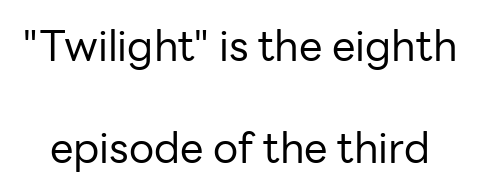
Q: Is the text bold? A: No.
Q: Is the text italic (slanted)? A: No, it is upright.
Q: Is the typeface a serif or a sans-serif typeface? A: Sans-serif.
Q: Is the text underlined? A: No.
Q: Is the spacing between letters normal or unusually wide? A: Normal.
Q: Is the spacing between lines tight, normal or loose? A: Loose.
Q: Width (condensed, normal, or wide)? A: Normal.
Q: Stroke contrast? A: Low.
Q: x-height? A: Medium.
Q: Monospaced? A: No.
